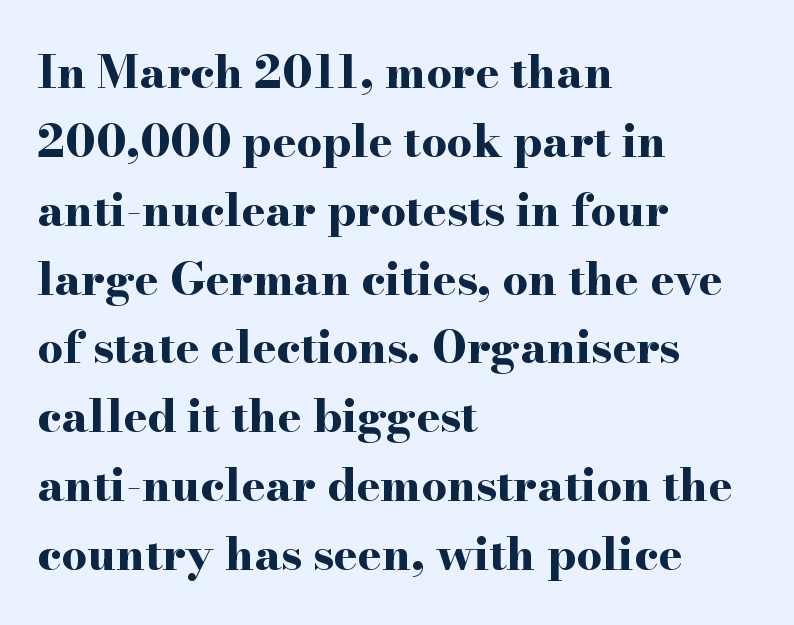
Q: Is the text bold? A: Yes.
Q: Is the text italic (slanted)? A: No, it is upright.
Q: Is the typeface a serif or a sans-serif typeface? A: Serif.
Q: Is the text underlined? A: No.
Q: How is the paragraph aligned? A: Left-aligned.
Q: Is the spacing between letters normal or unusually wide? A: Normal.
Q: Is the spacing between lines tight, normal or loose? A: Normal.
Q: Width (condensed, normal, or wide)? A: Wide.
Q: Stroke contrast? A: High.
Q: x-height? A: Small.
Q: Monospaced? A: No.
